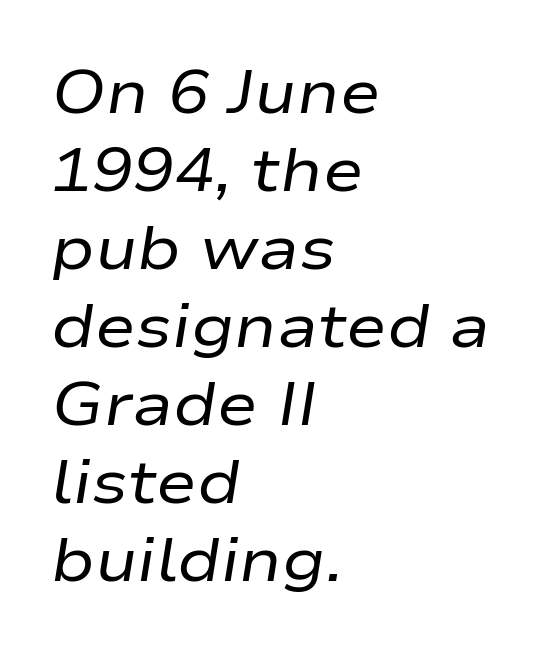
In terms of leading, this rendering sits right in the middle. One-word summary of the alignment: left. The face used here is proportionally spaced, like ordinary book or web type. Default kerning and tracking; the words read as compact shapes.
